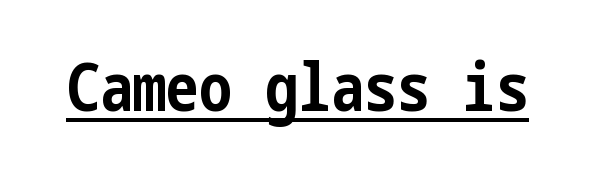
Q: Is the text bold? A: Yes.
Q: Is the text italic (slanted)? A: No, it is upright.
Q: Is the typeface a serif or a sans-serif typeface? A: Sans-serif.
Q: Is the text underlined? A: Yes.
Q: Is the spacing between letters normal or unusually wide? A: Normal.
Q: Width (condensed, normal, or wide)? A: Condensed.
Q: Stroke contrast? A: Low.
Q: x-height? A: Medium.
